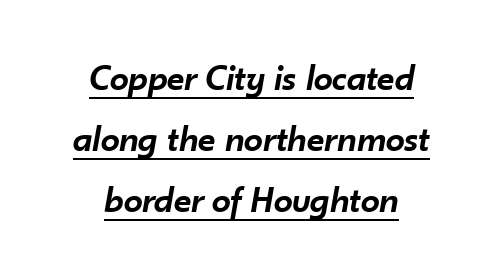
A typesetter would call this proportional, since set widths differ per character. Quick note: italic. Each new line begins a customary step beneath the previous one. The tracking reads as untouched default to a designer's eye.
